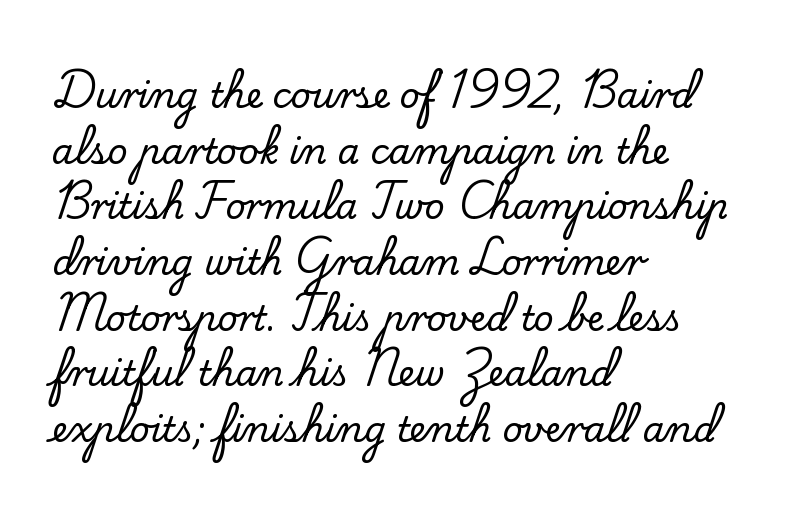
These lines sit exactly where default settings would place them. You could not count columns in this text — the font is proportionally spaced. Old-style or modern, the face here clearly has serifs. Honestly, the letter spacing is just normal — you wouldn't notice it. The text block is weighted toward the left margin, trailing off unevenly rightward.
